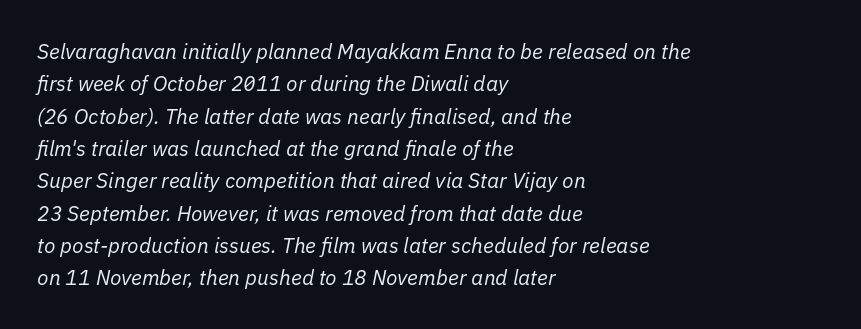
Between one letter and the next there's only the usual sliver of space. The letters are slanted; this is an italic face. Vertically, the passage feels balanced, rows spaced as you'd expect. The passage is arranged the way most books set body copy — flush left. Vertical stems look standard width or narrower in stroke.
